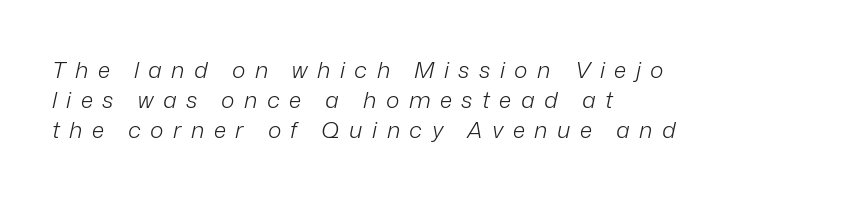
Q: Is the text bold? A: No.
Q: Is the text italic (slanted)? A: Yes, it leans right by about 12 degrees.
Q: Is the text underlined? A: No.
Q: How is the paragraph aligned? A: Left-aligned.
Q: Is the spacing between letters normal or unusually wide? A: Unusually wide.
Q: Is the spacing between lines tight, normal or loose? A: Normal.
